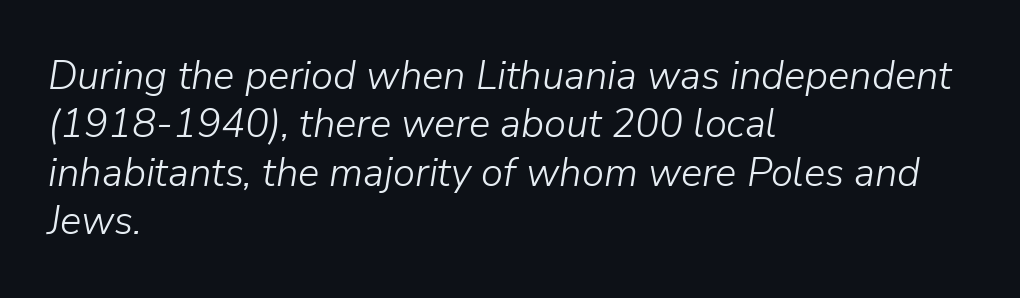
{"italic": "yes", "lean": "right", "slant_degrees": 9, "bold": "no", "weight": "light", "width": "normal", "stroke_contrast": "low", "x_height": "medium", "monospaced": "no", "underline": "no", "align": "left", "line_spacing_ratio": 1.21, "letter_spacing": "normal", "letter_spacing_em": 0.0, "glyph_px": 40}
